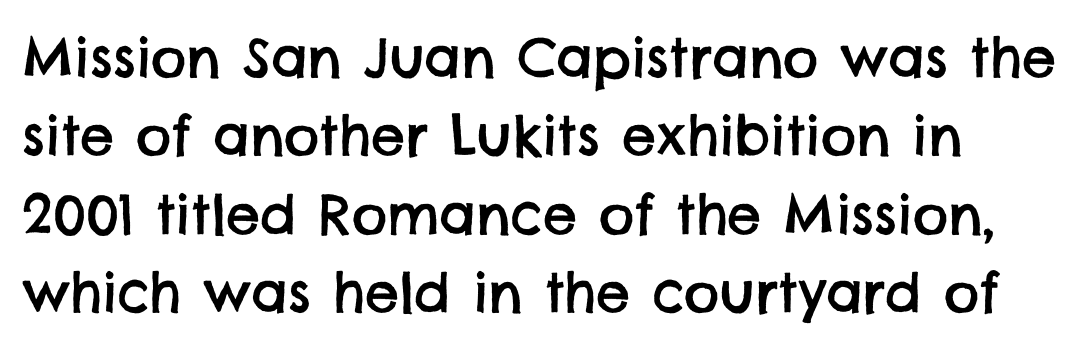
The baseline area is clear. Short note: letters normally spaced. Letterform terminals end flat and unadorned throughout the passage. Is this a fixed-width face? No — the glyphs have proportional, varying widths.
